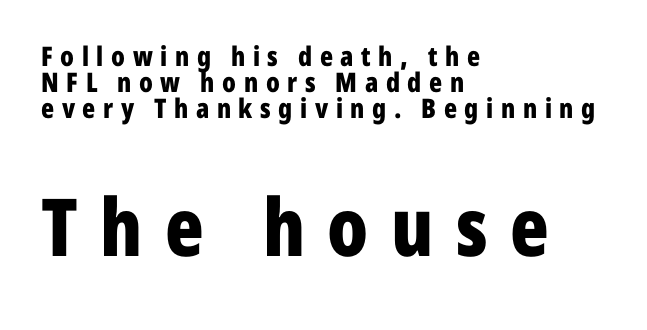
{"serif": "no", "italic": "no", "bold": "yes", "weight": "bold", "width": "condensed", "stroke_contrast": "low", "x_height": "medium", "monospaced": "no", "underline": "no", "align": "left", "line_spacing": "tight", "line_spacing_ratio": 0.97, "letter_spacing": "wide", "letter_spacing_em": 0.28, "larger_block": "second", "size_ratio": 2.96, "glyph_px": 80}
